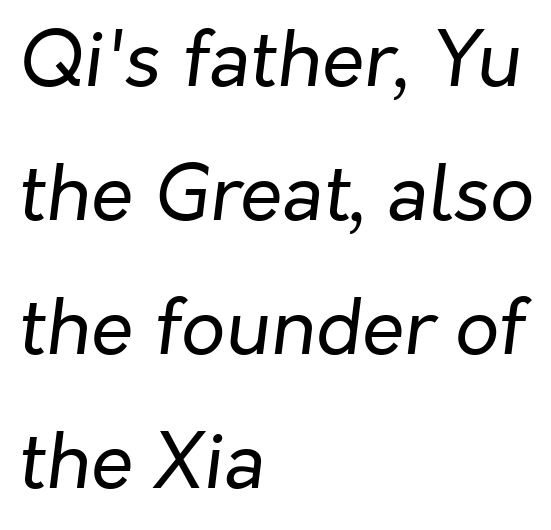
The image shows 77 px regular-weight type, italic (leaning right); set left-aligned, line spacing 1.74x, normal letter spacing, not underlined; low stroke contrast and a medium x-height.
